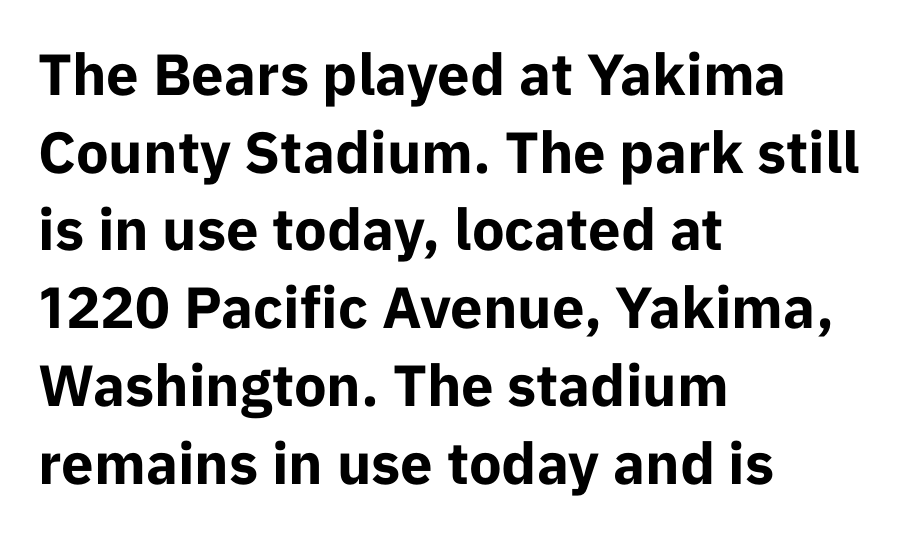
Q: Is the text bold? A: Yes.
Q: Is the text italic (slanted)? A: No, it is upright.
Q: Is the typeface a serif or a sans-serif typeface? A: Sans-serif.
Q: Is the text underlined? A: No.
Q: How is the paragraph aligned? A: Left-aligned.
Q: Is the spacing between letters normal or unusually wide? A: Normal.
Q: Is the spacing between lines tight, normal or loose? A: Normal.
Q: Width (condensed, normal, or wide)? A: Normal.
Q: Stroke contrast? A: Low.
Q: x-height? A: Medium.
Q: Monospaced? A: No.
